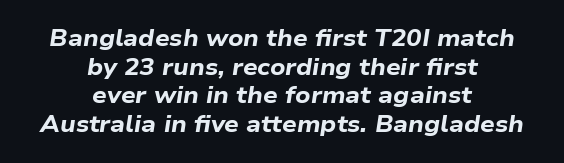
{"italic": "yes", "lean": "right", "slant_degrees": 9, "bold": "yes", "underline": "no", "align": "center", "line_spacing_ratio": 1.24, "letter_spacing": "normal", "letter_spacing_em": 0.0, "glyph_px": 23}
